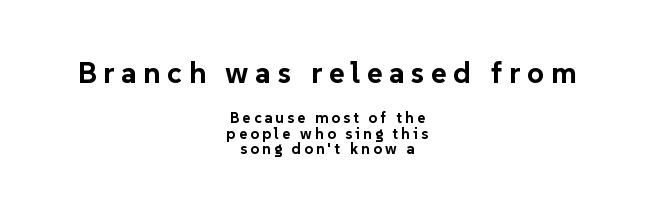
Q: Is the text bold? A: Yes.
Q: Is the text italic (slanted)? A: No, it is upright.
Q: Is the typeface a serif or a sans-serif typeface? A: Sans-serif.
Q: Is the text underlined? A: No.
Q: How is the paragraph aligned? A: Centered.
Q: Is the spacing between letters normal or unusually wide? A: Unusually wide.
Q: Is the spacing between lines tight, normal or loose? A: Tight.
Q: Which block of text is set in a larger size, the first (top) or the second (bottom)? A: The first (top) one.
Q: Width (condensed, normal, or wide)? A: Normal.
Q: Stroke contrast? A: Low.
Q: x-height? A: Medium.
Q: Monospaced? A: No.
